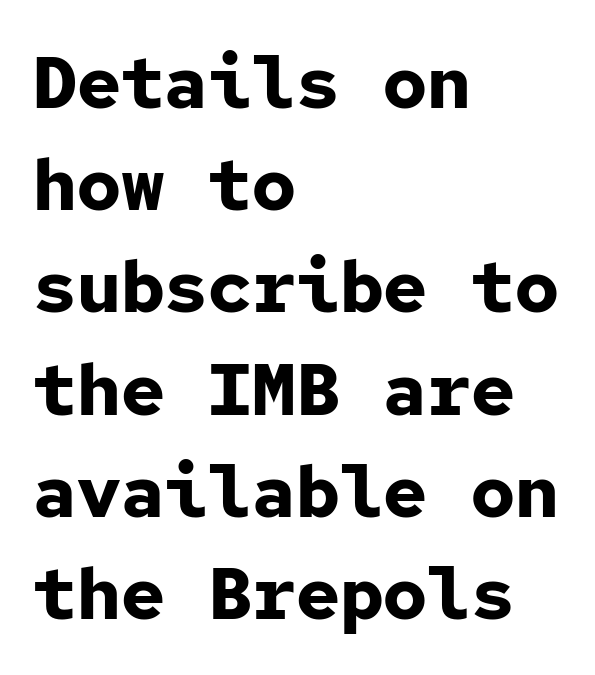
These lines stack with their left ends in a neat column. Vertical strokes here are truly vertical. The passage shown has conventional tracking throughout. What weight is shown? A full bold with thick strokes.
